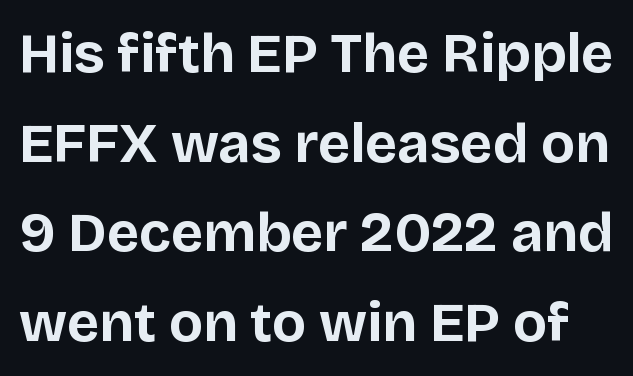
The characters display no serif detailing; their extremities are plain. Notice how descenders clear the ascenders below comfortably — that's standard leading. The axis of the letterforms is exactly vertical. Heft: maximum for text — a bold. Rule under the text: the space is simply empty. Think of a printed novel: that variable character pitch is what you see here.
